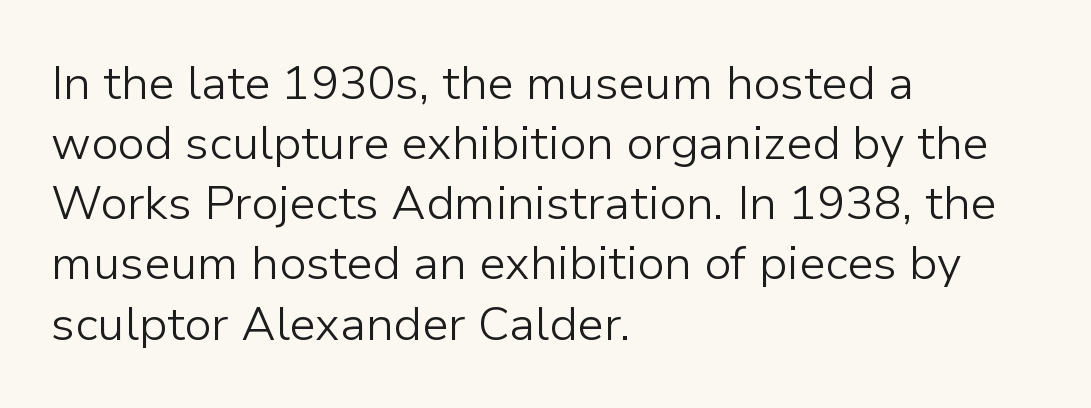
Posture: vertical. Only glyphs here, with clear space below each row. Tracking here is standard; glyphs follow each other at the usual distance. Varying glyph widths throughout — classic text-font behaviour.
